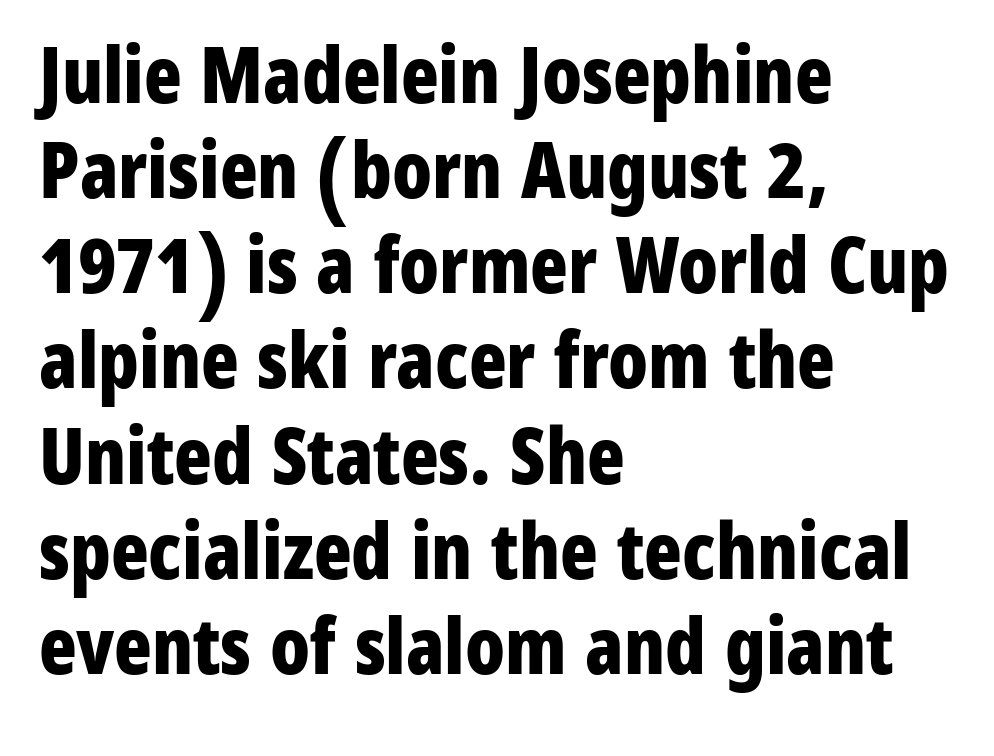
The image shows 78 px bold, condensed sans-serif type, upright; set left-aligned, line spacing 1.22x, normal letter spacing, not underlined; low stroke contrast and a medium x-height.
